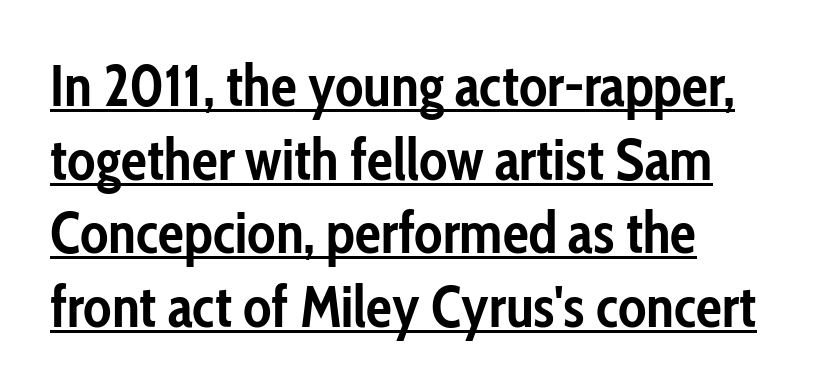
The image shows 58 px semibold, condensed sans-serif type, upright; set left-aligned, normal line spacing (1.27x), normal letter spacing, underlined; low stroke contrast and a medium x-height.
